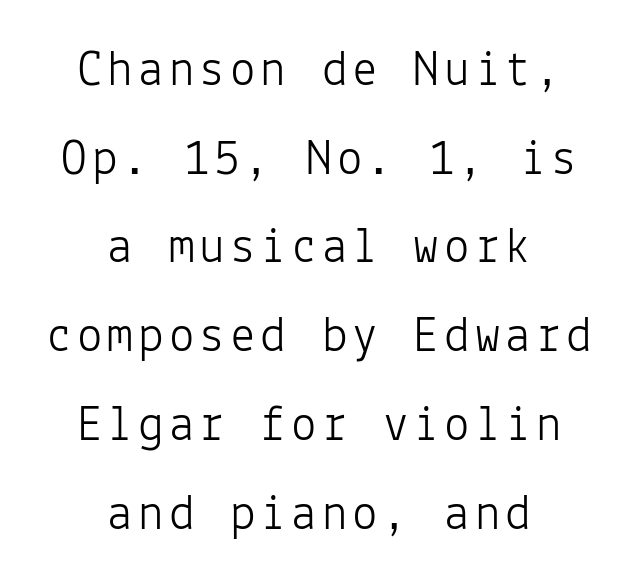
Q: Is the text bold? A: No.
Q: Is the text italic (slanted)? A: No, it is upright.
Q: Is the typeface a serif or a sans-serif typeface? A: Sans-serif.
Q: Is the text underlined? A: No.
Q: How is the paragraph aligned? A: Centered.
Q: Width (condensed, normal, or wide)? A: Normal.
Q: Stroke contrast? A: Low.
Q: x-height? A: Medium.
Q: Monospaced? A: Yes.
